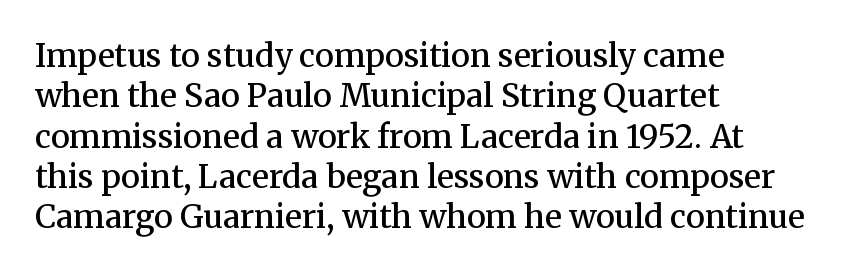
Q: Is the text bold? A: Semi-bold.
Q: Is the text italic (slanted)? A: No, it is upright.
Q: Is the typeface a serif or a sans-serif typeface? A: Serif.
Q: Is the text underlined? A: No.
Q: How is the paragraph aligned? A: Left-aligned.
Q: Is the spacing between letters normal or unusually wide? A: Normal.
Q: Is the spacing between lines tight, normal or loose? A: Normal.
Q: Width (condensed, normal, or wide)? A: Normal.
Q: Stroke contrast? A: Medium.
Q: x-height? A: Medium.
Q: Monospaced? A: No.
